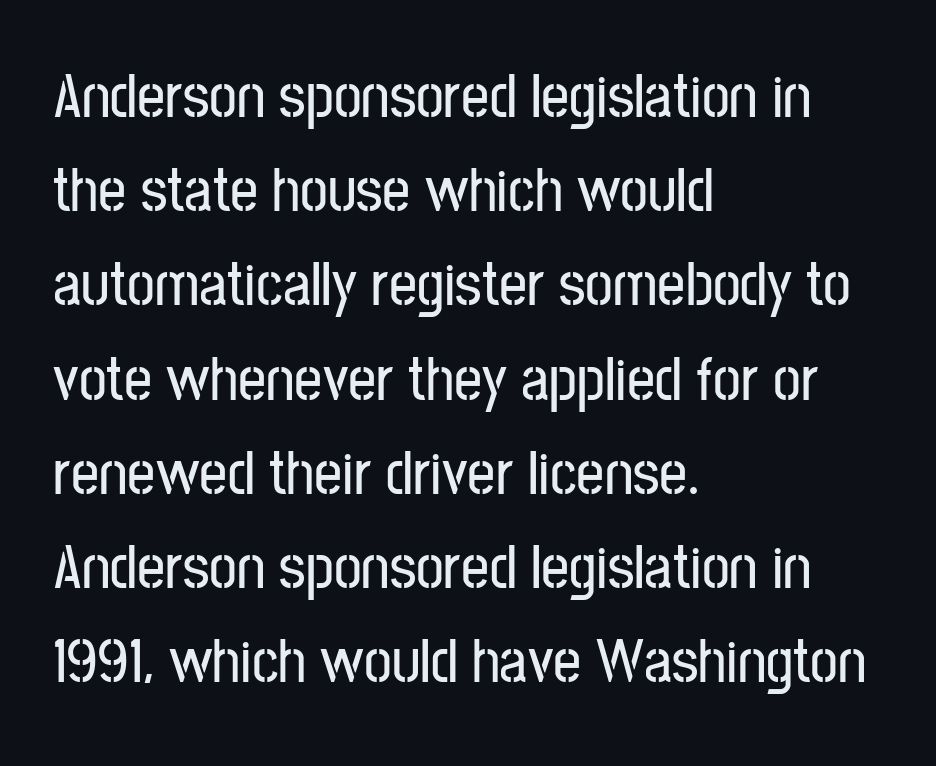
If you measured baseline to baseline, you'd find a middling distance. All the whitespace from short lines collects on the right. Check the space under the baseline: it is left empty. Do the characters align in a grid? No, the font is proportional. I'd call this a sans setting — the letters go barefoot.
